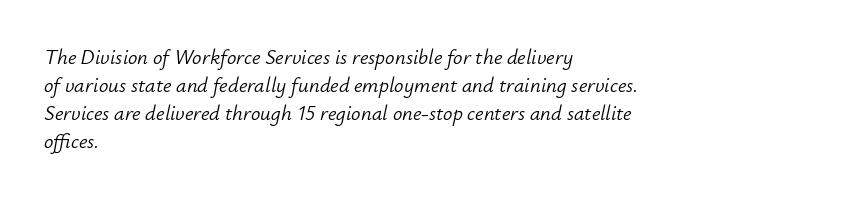
On a weight scale, this lands at 450 or below. The words here are not underlined. Line spacing here is normal. Slanted lettering throughout. In terms of letterspacing, this is plain default setting.
